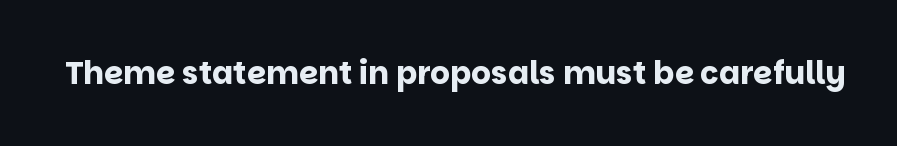
Characters remain perfectly vertical along every line. The face used here is proportionally spaced, like ordinary book or web type. The passage shown has conventional tracking throughout. The gap between lines stays unmarked. Unlike a traditional serif, this face leaves its strokes unadorned.
